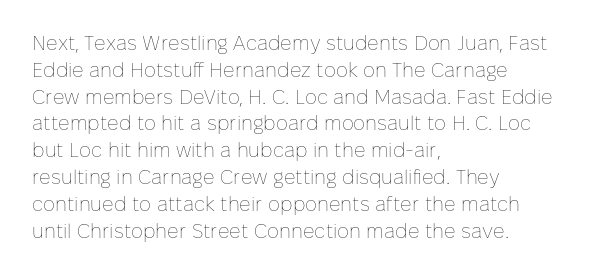
Q: Is the text bold? A: No.
Q: Is the text italic (slanted)? A: No, it is upright.
Q: Is the text underlined? A: No.
Q: How is the paragraph aligned? A: Left-aligned.
Q: Is the spacing between letters normal or unusually wide? A: Normal.
Q: Is the spacing between lines tight, normal or loose? A: Normal.
